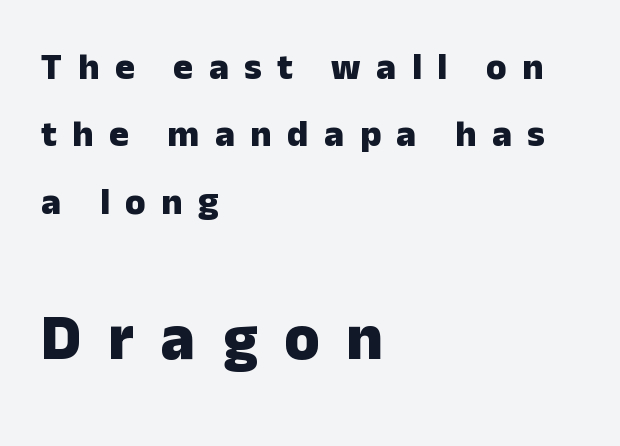
{"serif": "no", "italic": "no", "bold": "yes", "weight": "heavy", "width": "normal", "stroke_contrast": "low", "x_height": "medium", "monospaced": "no", "underline": "no", "align": "left", "line_spacing_ratio": 1.82, "letter_spacing": "wide", "letter_spacing_em": 0.42, "larger_block": "second", "size_ratio": 1.73, "glyph_px": 64}
